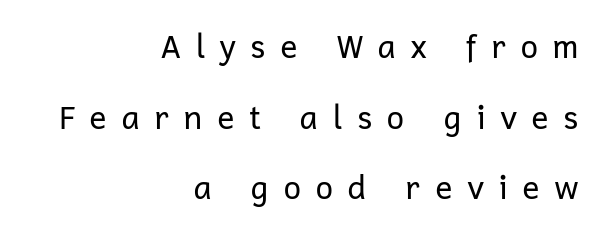
{"serif": "no", "italic": "no", "bold": "no", "weight": "regular", "width": "normal", "stroke_contrast": "low", "x_height": "medium", "monospaced": "no", "underline": "no", "align": "right", "line_spacing": "loose", "line_spacing_ratio": 2.21, "letter_spacing": "wide", "letter_spacing_em": 0.43, "glyph_px": 32}
